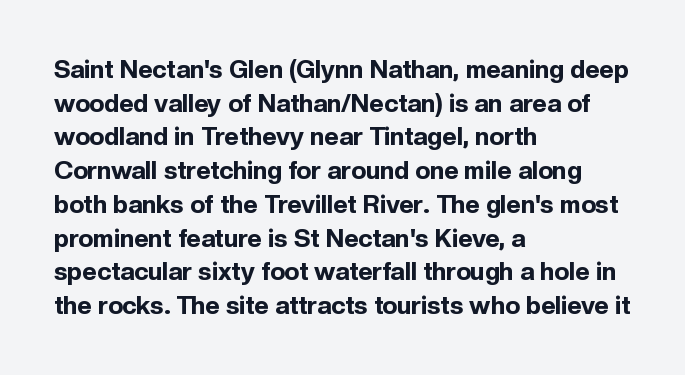
Students, note that the glyphs here touch the page at normal intervals. Chunky letters — that's bold for sure. Descenders are the only things crossing below the line. Notice how the passage keeps a crisp vertical edge on the left only.
